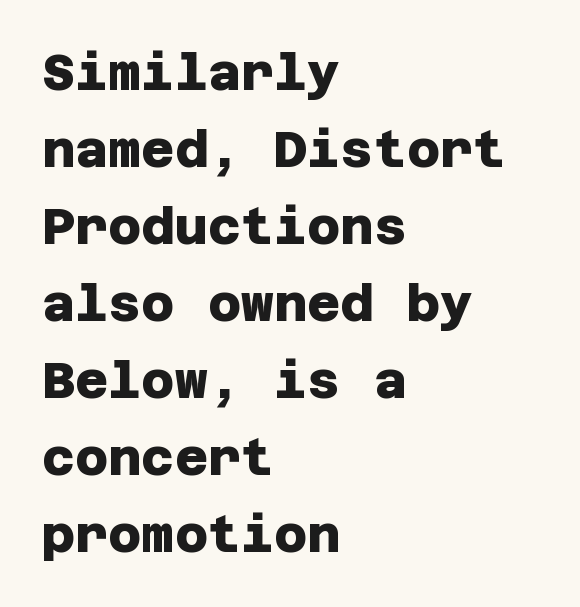
Type without underlining. Students, observe: this is what conventionally led text looks like. Type style note: lacks serifs. The lines in this sample share a left origin and differ only in where they stop. Spacing between characters is what you'd get straight out of the box. Typesetter's note: full bold, strokes at maximum text heaviness.
